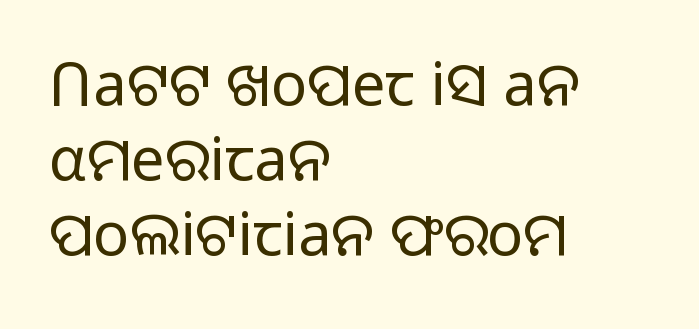
Q: Is the text bold? A: No.
Q: Is the text italic (slanted)? A: No, it is upright.
Q: Is the typeface a serif or a sans-serif typeface? A: Sans-serif.
Q: Is the text underlined? A: No.
Q: How is the paragraph aligned? A: Left-aligned.
Q: Is the spacing between letters normal or unusually wide? A: Normal.
Q: Is the spacing between lines tight, normal or loose? A: Normal.
Q: Width (condensed, normal, or wide)? A: Normal.
Q: Stroke contrast? A: Low.
Q: x-height? A: Medium.
Q: Monospaced? A: No.
